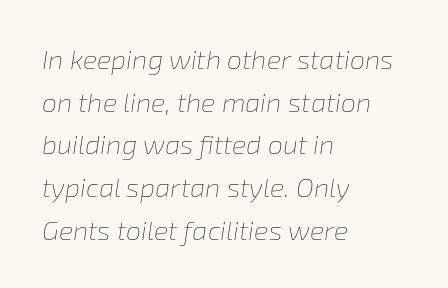
The image shows 27 px text type, italic (leaning right); set left-aligned, normal line spacing (1.58x), normal letter spacing, not underlined.
